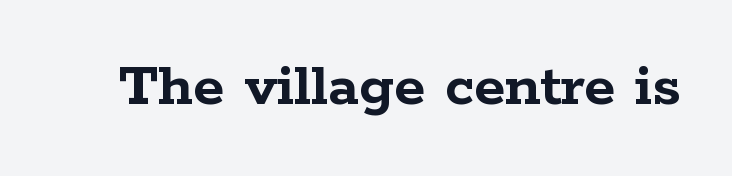
The image shows 64 px semibold, wide serif type, upright; set normal letter spacing, not underlined; low stroke contrast and a medium x-height.
